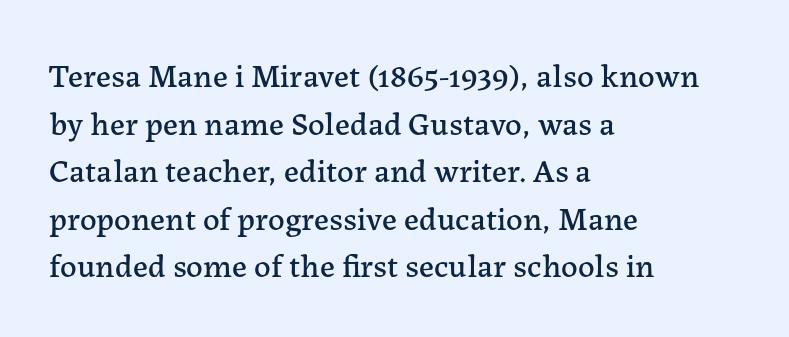
Q: Is the text italic (slanted)? A: No, it is upright.
Q: Is the typeface a serif or a sans-serif typeface? A: Serif.
Q: Is the text underlined? A: No.
Q: How is the paragraph aligned? A: Left-aligned.
Q: Is the spacing between letters normal or unusually wide? A: Normal.
Q: Is the spacing between lines tight, normal or loose? A: Normal.
Q: Width (condensed, normal, or wide)? A: Normal.
Q: Stroke contrast? A: Low.
Q: x-height? A: Medium.
Q: Monospaced? A: No.
